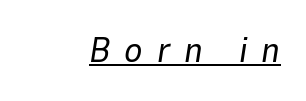
No heavy texture on the line: the type isn't bold. Does a line run under the words? Yes, clearly. Here the designer chose a conventional face with non-uniform glyph widths. There is plenty of visible air inserted between adjacent glyphs. Style check: oblique.
